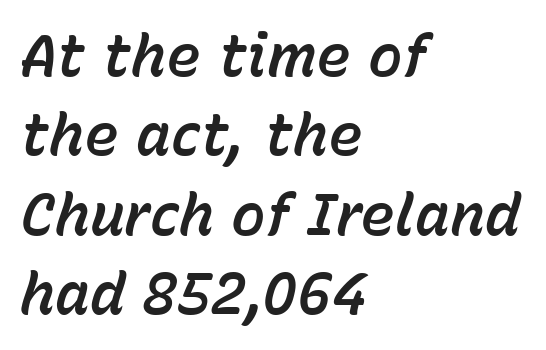
Q: Is the text italic (slanted)? A: Yes, it leans right by about 15 degrees.
Q: Is the text underlined? A: No.
Q: How is the paragraph aligned? A: Left-aligned.
Q: Is the spacing between letters normal or unusually wide? A: Normal.
Q: Is the spacing between lines tight, normal or loose? A: Normal.
Q: Width (condensed, normal, or wide)? A: Normal.
Q: Stroke contrast? A: Low.
Q: x-height? A: Medium.
Q: Monospaced? A: No.
